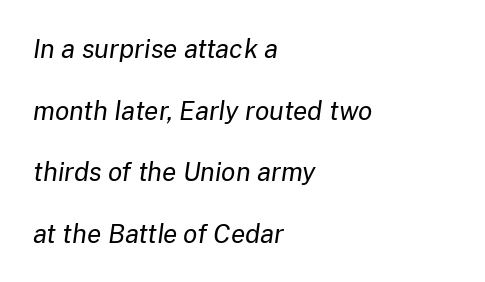
The image shows 26 px text type, italic (leaning right); set left-aligned, loose line spacing (2.37x), normal letter spacing, not underlined.
